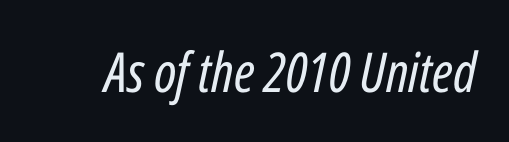
Nobody drew a line under any word here. A typesetter would call this proportional, since set widths differ per character. Would a proofreader flag this as italicized? Yes. The weight would be labelled regular, book, light, or lighter still.
